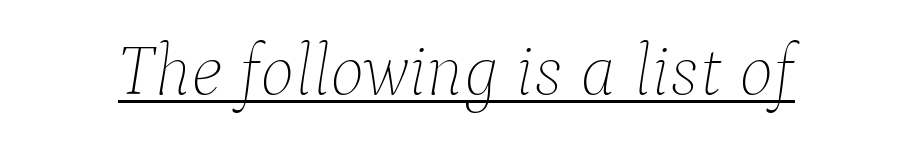
Stems here are at most as thick as an everyday book face. This sample uses plain, unmodified letter spacing. The face used here is proportionally spaced, like ordinary book or web type. The typography opts for an oblique posture over an upright one. Beneath each row of characters lies a ruled line.
